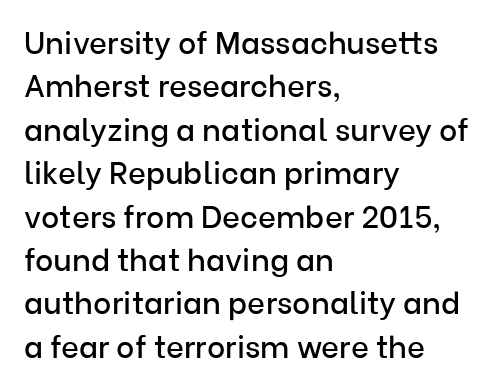
A roman cut, with each character standing at attention. The paragraph shown leans on its left margin. Check the space under the baseline: it is left empty. The face used here is proportionally spaced, like ordinary book or web type. The face used here is rendered with its standard letterfit. Compared with typical paragraphs, the rows here are spaced about the same.
